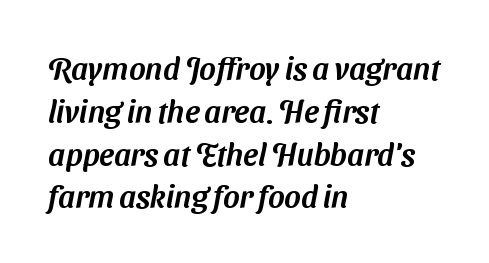
Alignment: flush left. Check the space under the baseline: it is left empty. Baseline-to-baseline distance is the conventional proportion of letter height. Spacing verdict: proportional, widths tailored to each character. What kind of face is this? One without serifs — a sans.
